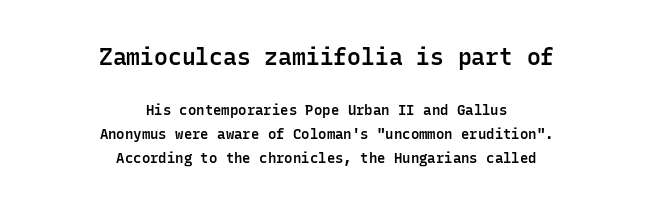
How heavy is the stroke? Medium-heavy — a semibold, shy of bold. Only glyphs here, with clear space below each row. The more generous point size was reserved for the upper chunk. The letters stand upright; this is a roman face.
